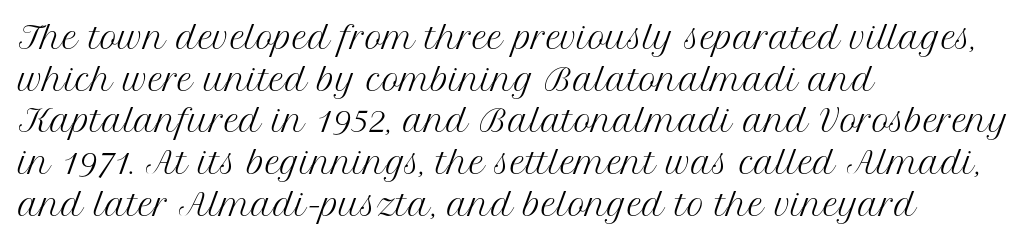
Q: Is the text bold? A: No.
Q: Is the text italic (slanted)? A: Yes.
Q: Is the typeface a serif or a sans-serif typeface? A: Serif.
Q: Is the text underlined? A: No.
Q: How is the paragraph aligned? A: Left-aligned.
Q: Is the spacing between letters normal or unusually wide? A: Normal.
Q: Is the spacing between lines tight, normal or loose? A: Normal.
Q: Width (condensed, normal, or wide)? A: Normal.
Q: Stroke contrast? A: Medium.
Q: x-height? A: Medium.
Q: Monospaced? A: No.
